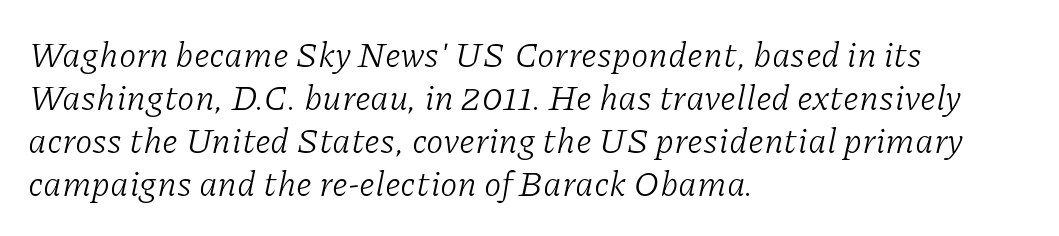
The image shows 35 px light serif type, italic (leaning right); set left-aligned, line spacing 1.23x, normal letter spacing, not underlined; low stroke contrast and a medium x-height.
